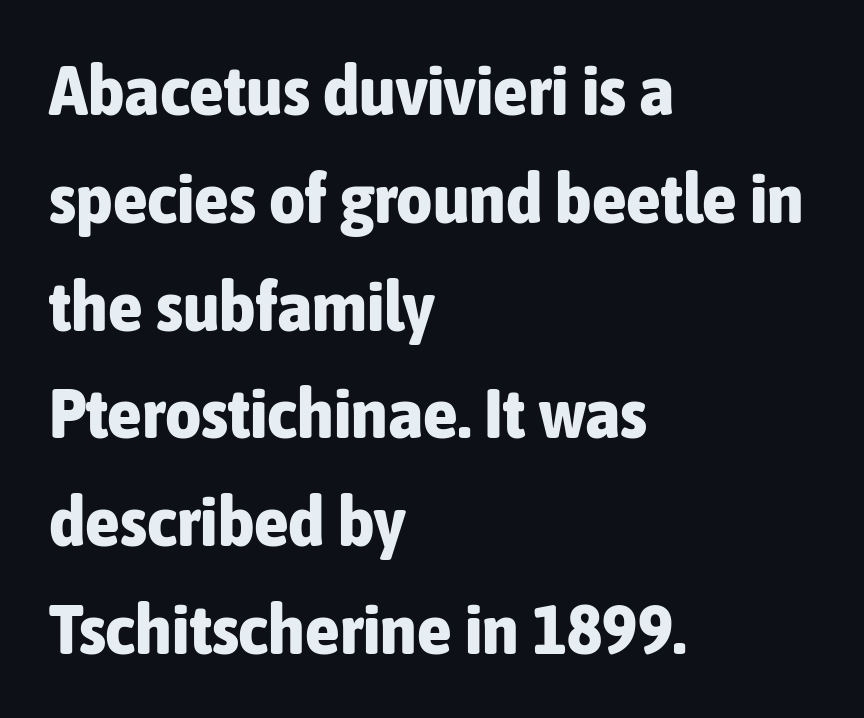
Q: Is the text bold? A: Yes.
Q: Is the text italic (slanted)? A: No, it is upright.
Q: Is the typeface a serif or a sans-serif typeface? A: Sans-serif.
Q: Is the text underlined? A: No.
Q: How is the paragraph aligned? A: Left-aligned.
Q: Is the spacing between letters normal or unusually wide? A: Normal.
Q: Is the spacing between lines tight, normal or loose? A: Normal.
Q: Width (condensed, normal, or wide)? A: Condensed.
Q: Stroke contrast? A: Low.
Q: x-height? A: Medium.
Q: Monospaced? A: No.
